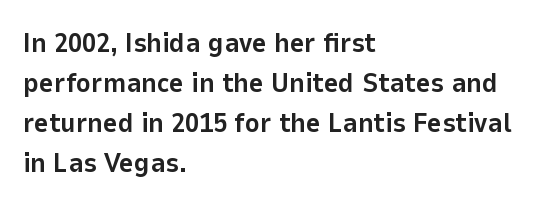
The space beneath each line is pristine and unruled. Layout note: lines flush left. How would I describe the line gaps? Plain and ordinary. The letters advance in unequal steps, a hallmark of proportional type. Is the type bold? Yes — the strokes are clearly thick and heavy.
